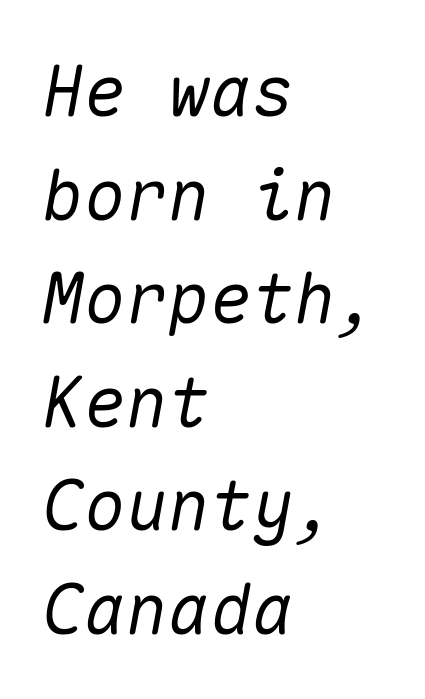
Q: Is the text italic (slanted)? A: Yes, it leans right by about 10 degrees.
Q: Is the text underlined? A: No.
Q: How is the paragraph aligned? A: Left-aligned.
Q: Is the spacing between letters normal or unusually wide? A: Normal.
Q: Is the spacing between lines tight, normal or loose? A: Normal.
Q: Width (condensed, normal, or wide)? A: Normal.
Q: Stroke contrast? A: Medium.
Q: x-height? A: Medium.
Q: Monospaced? A: Yes.
